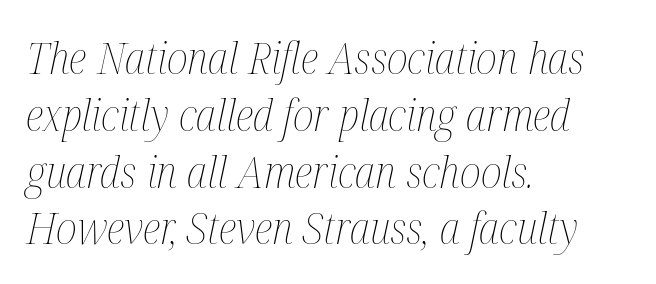
The image shows 44 px thin, condensed type, italic (leaning right); set left-aligned, normal line spacing (1.29x), normal letter spacing, not underlined; medium stroke contrast and a medium x-height.
